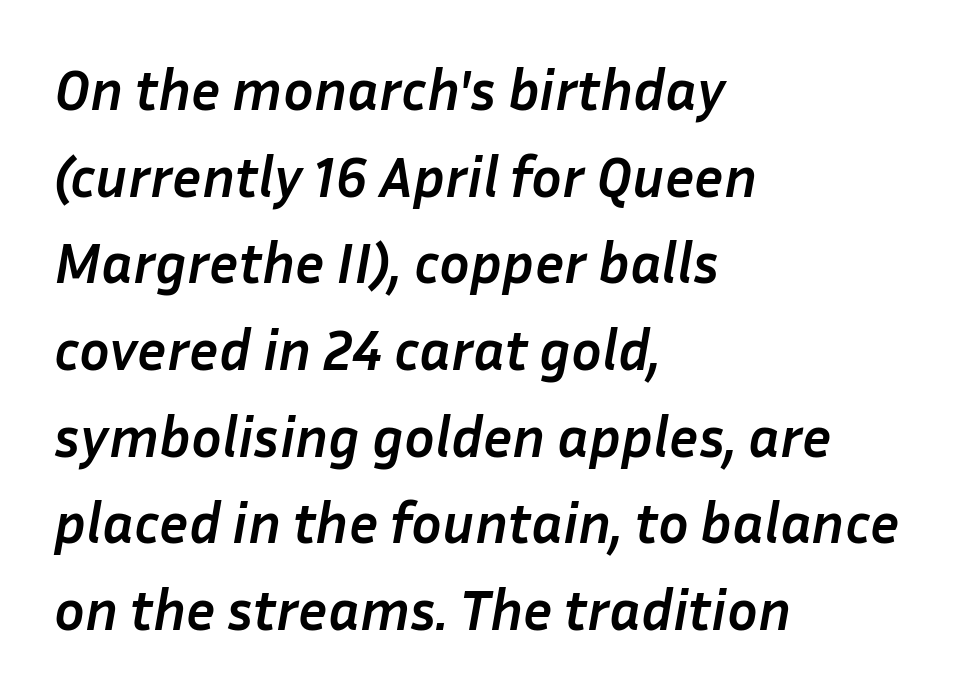
Nothing unusual about the tracking: characters are spaced as the font intends. Quick note: underline off. Looks like regular typesetting: each glyph gets only the width it needs. Typesetter's note: full bold, strokes at maximum text heaviness. The rendering uses a moderate line-height, typical for paragraphs. Emphasis-style slanted type is in use.
